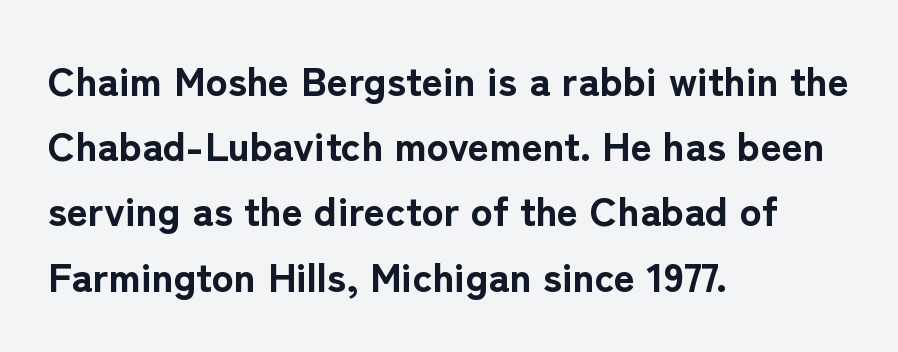
Q: Is the text bold? A: Yes.
Q: Is the text italic (slanted)? A: No, it is upright.
Q: Is the typeface a serif or a sans-serif typeface? A: Sans-serif.
Q: Is the text underlined? A: No.
Q: How is the paragraph aligned? A: Left-aligned.
Q: Is the spacing between letters normal or unusually wide? A: Normal.
Q: Is the spacing between lines tight, normal or loose? A: Normal.
Q: Width (condensed, normal, or wide)? A: Normal.
Q: Stroke contrast? A: Low.
Q: x-height? A: Medium.
Q: Monospaced? A: No.
